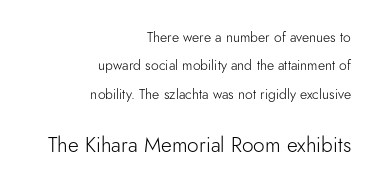
Reading down the column, the eye jumps a long way to each next line. Type without underlining. Between these two stacked blocks, the lower one wins on size. Weight: in the light-to-regular range. The specimen reads as upright at a glance.
